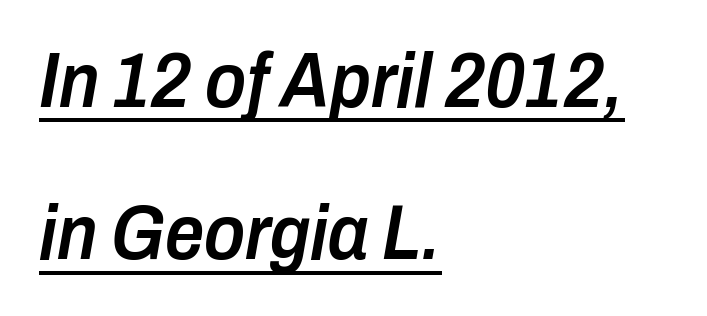
This is oblique type, the kind used for emphasis or titles. The block of text is sparse from top to bottom, with ample space between rows. Short note: letters normally spaced. Every word sits above its own underline. The rendering uses natural spacing where letterforms have individual widths. The strokes are fattened partway — semibold, not bold.
